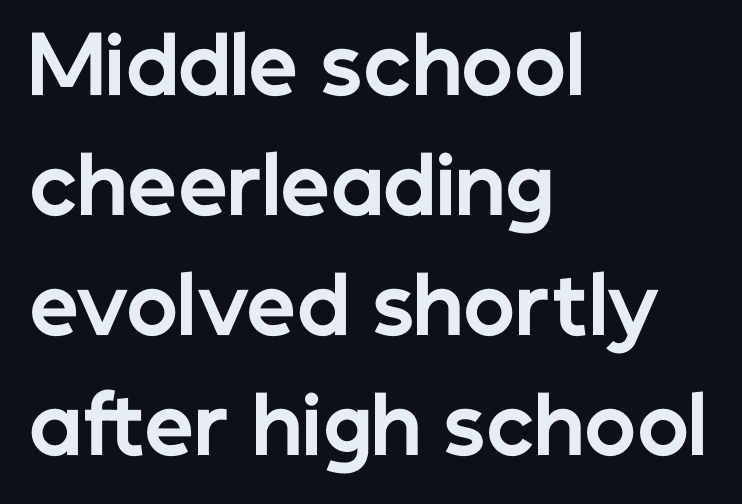
Tracking here is standard; glyphs follow each other at the usual distance. Proportional: the letters do not fall into vertical columns. Stroke terminals: plain, sans-serif. Lines of text with bare space underneath. The letters stand straight up with perfectly vertical stems. Horizontal alignment here is leftward, the default for most running prose.
